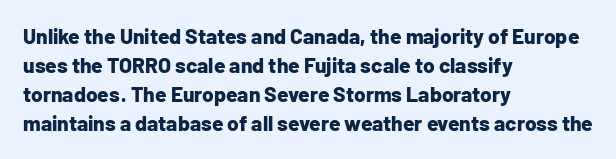
{"italic": "no", "bold": "yes", "underline": "no", "align": "left", "line_spacing": "normal", "line_spacing_ratio": 1.38, "letter_spacing": "normal", "letter_spacing_em": 0.0, "glyph_px": 21}
